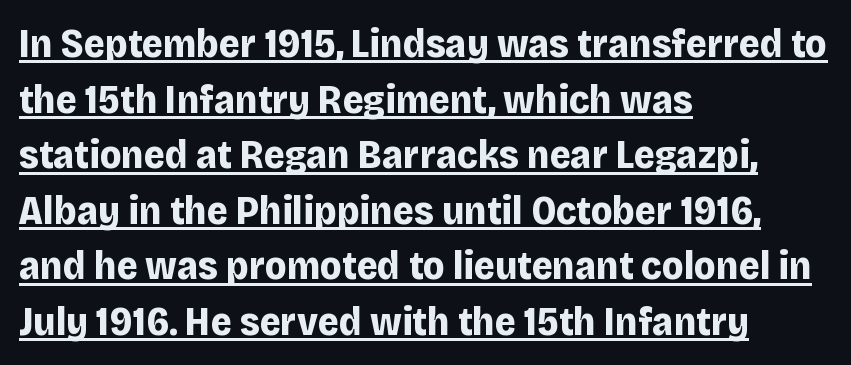
Q: Is the text bold? A: Yes.
Q: Is the text italic (slanted)? A: No, it is upright.
Q: Is the typeface a serif or a sans-serif typeface? A: Sans-serif.
Q: Is the text underlined? A: Yes.
Q: How is the paragraph aligned? A: Left-aligned.
Q: Is the spacing between letters normal or unusually wide? A: Normal.
Q: Is the spacing between lines tight, normal or loose? A: Normal.
Q: Width (condensed, normal, or wide)? A: Normal.
Q: Stroke contrast? A: Low.
Q: x-height? A: Large.
Q: Monospaced? A: No.
